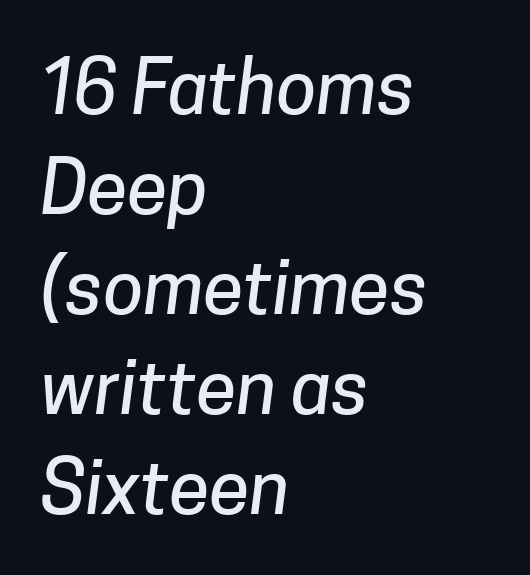
Q: Is the typeface a serif or a sans-serif typeface? A: Sans-serif.
Q: Is the text underlined? A: No.
Q: How is the paragraph aligned? A: Left-aligned.
Q: Is the spacing between letters normal or unusually wide? A: Normal.
Q: Is the spacing between lines tight, normal or loose? A: Normal.
Q: Width (condensed, normal, or wide)? A: Normal.
Q: Stroke contrast? A: Low.
Q: x-height? A: Medium.
Q: Monospaced? A: No.
